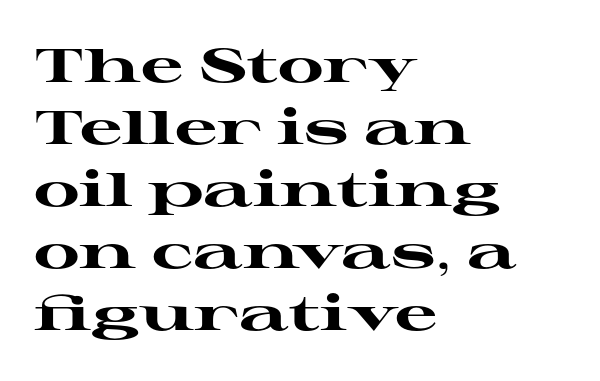
In CSS terms this would be text-align: left. Vertically, the passage feels balanced, rows spaced as you'd expect. Compared with an ordinary text face, these strokes are far heavier — a full bold. Spacing verdict: proportional, widths tailored to each character.
